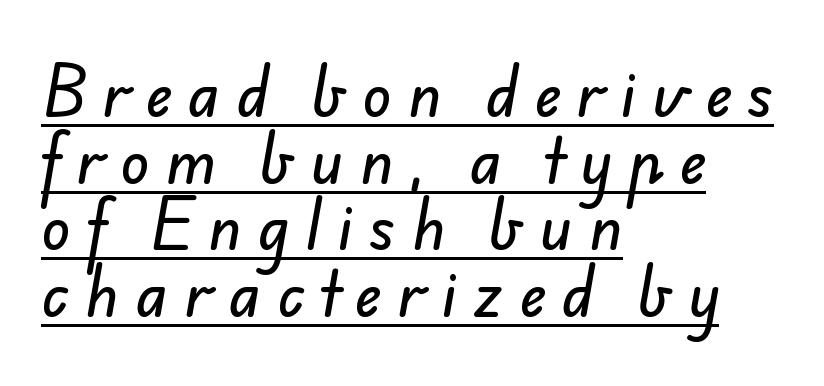
The image shows 59 px sans-serif type; set left-aligned, tight line spacing (1.13x), unusually wide letter spacing (+0.28 em), underlined; low stroke contrast and a small x-height.
